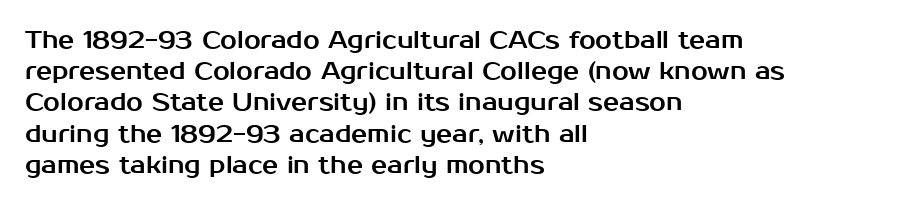
Does the copy run flush right? No — it runs flush left. The font's upright variant was chosen for this text. Descender tails drop into unmarked territory. Reading down the column, the eye jumps a familiar distance to each next line.
